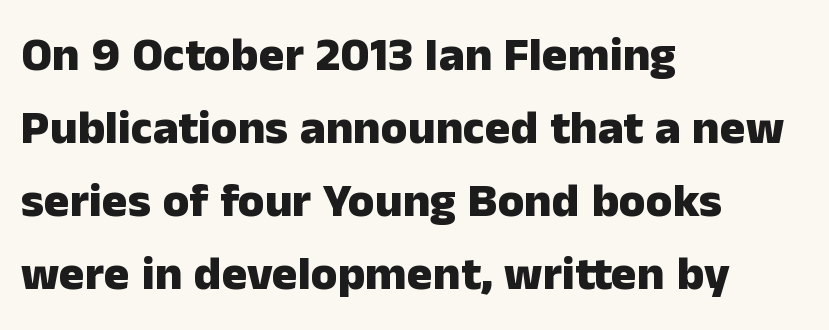
{"serif": "no", "italic": "no", "bold": "yes", "weight": "heavy", "width": "normal", "stroke_contrast": "low", "x_height": "medium", "monospaced": "no", "underline": "no", "align": "left", "line_spacing": "normal", "line_spacing_ratio": 1.52, "letter_spacing": "normal", "letter_spacing_em": 0.0, "glyph_px": 48}
